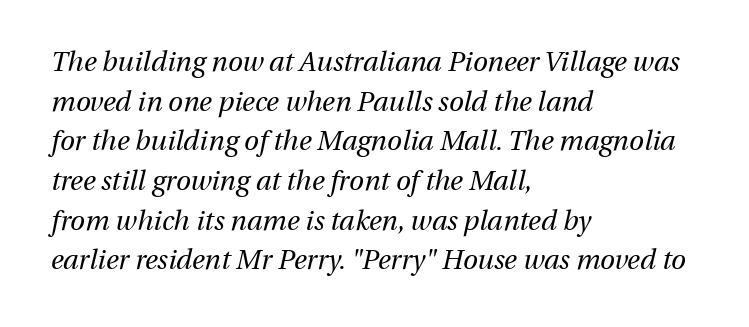
{"italic": "yes", "lean": "right", "slant_degrees": 13, "bold": "no", "underline": "no", "align": "left", "line_spacing": "normal", "line_spacing_ratio": 1.47, "letter_spacing": "normal", "letter_spacing_em": 0.0, "glyph_px": 27}
